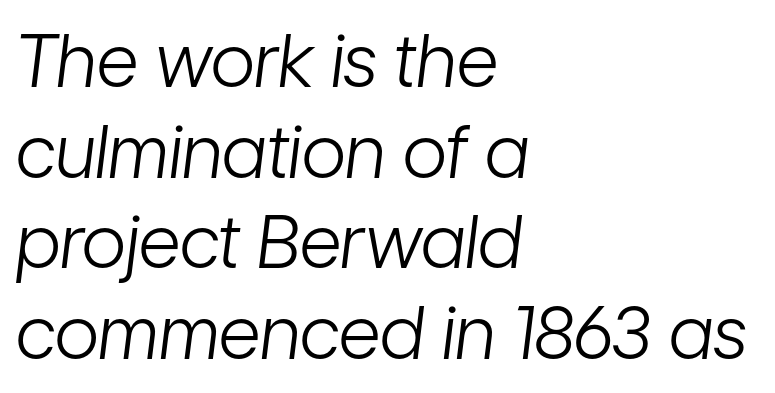
Q: Is the text bold? A: No.
Q: Is the text italic (slanted)? A: Yes, it leans right by about 7 degrees.
Q: Is the text underlined? A: No.
Q: How is the paragraph aligned? A: Left-aligned.
Q: Is the spacing between letters normal or unusually wide? A: Normal.
Q: Width (condensed, normal, or wide)? A: Condensed.
Q: Stroke contrast? A: Low.
Q: x-height? A: Medium.
Q: Monospaced? A: No.
